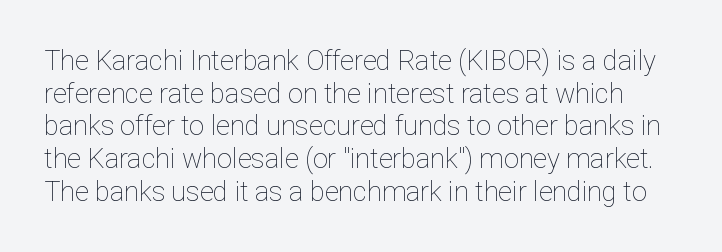
The image shows 27 px text type, upright; set line spacing 1.21x, normal letter spacing, not underlined.
